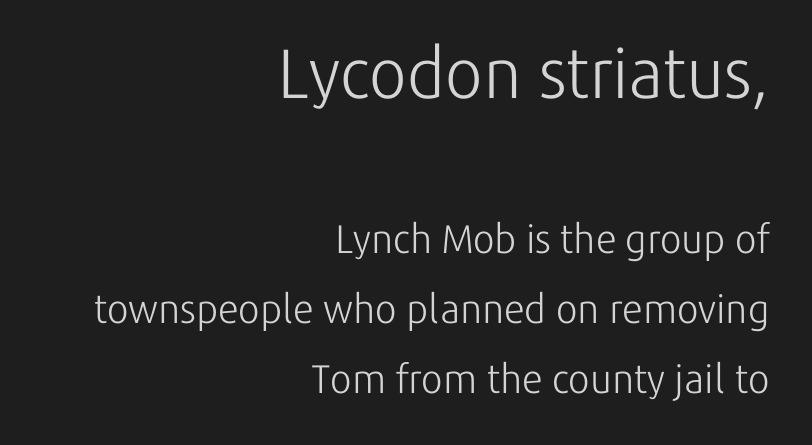
The string is rendered with underlining switched off. A typesetter would call this proportional, since set widths differ per character. You get the large type first, then a drop to smaller type. This sample uses a sans-serif face. Each line ends at the same right margin while the left side varies.
